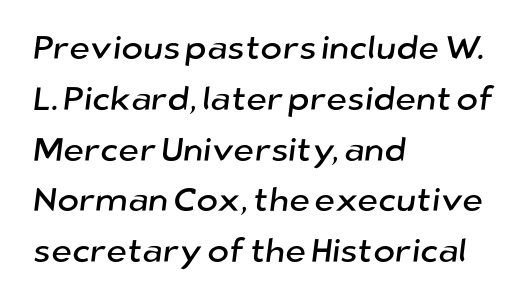
{"serif": "no", "width": "normal", "stroke_contrast": "low", "x_height": "medium", "monospaced": "no", "underline": "no", "align": "left", "line_spacing": "normal", "line_spacing_ratio": 1.54, "letter_spacing": "normal", "letter_spacing_em": 0.0, "glyph_px": 33}
